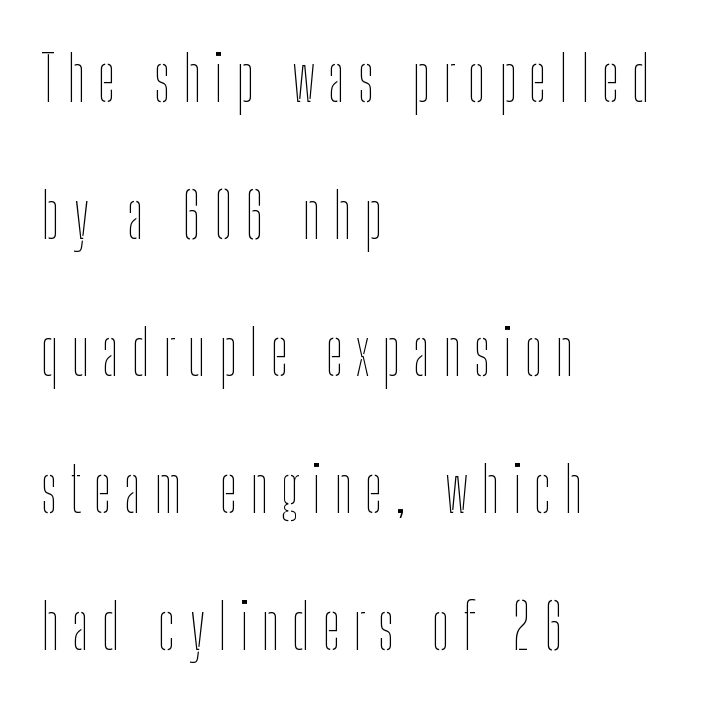
The image shows 62 px thin, condensed type, upright; set left-aligned, loose line spacing (2.21x), unusually wide letter spacing (+0.21 em), not underlined; low stroke contrast and a medium x-height.
